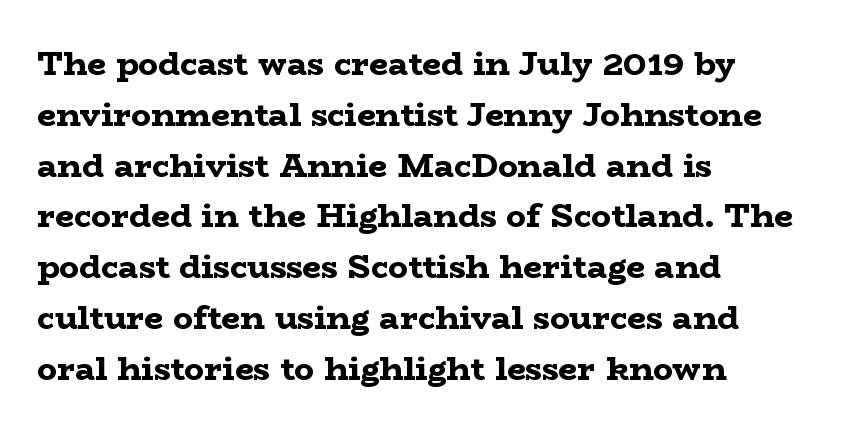
In CSS terms this would be text-align: left. Has an underline been added? It has not. Regular leading. You could not count columns in this text — the font is proportionally spaced. How heavy is the stroke? Heavy — this is a bold.
